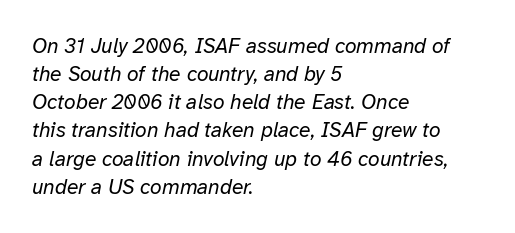
On a weight scale, this lands at 450 or below. The words here are not underlined. Line spacing here is normal. Slanted lettering throughout. In terms of letterspacing, this is plain default setting.
